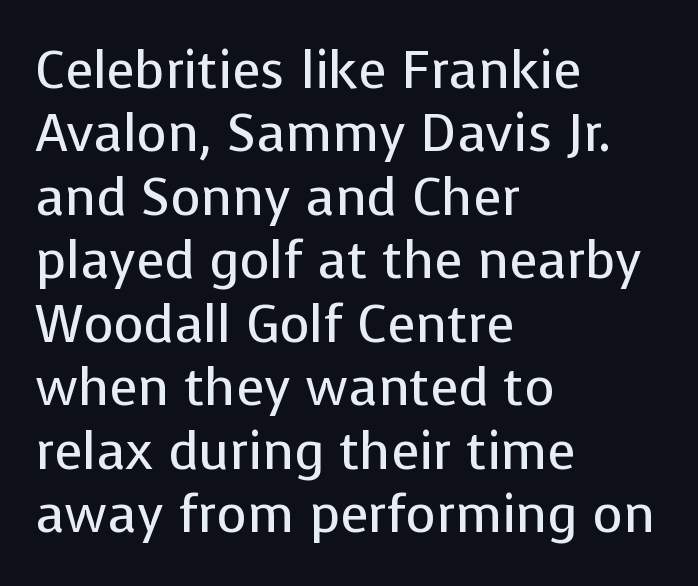
The image shows 52 px regular-weight sans-serif type, upright; set left-aligned, line spacing 1.22x, normal letter spacing, not underlined; low stroke contrast and a medium x-height.
